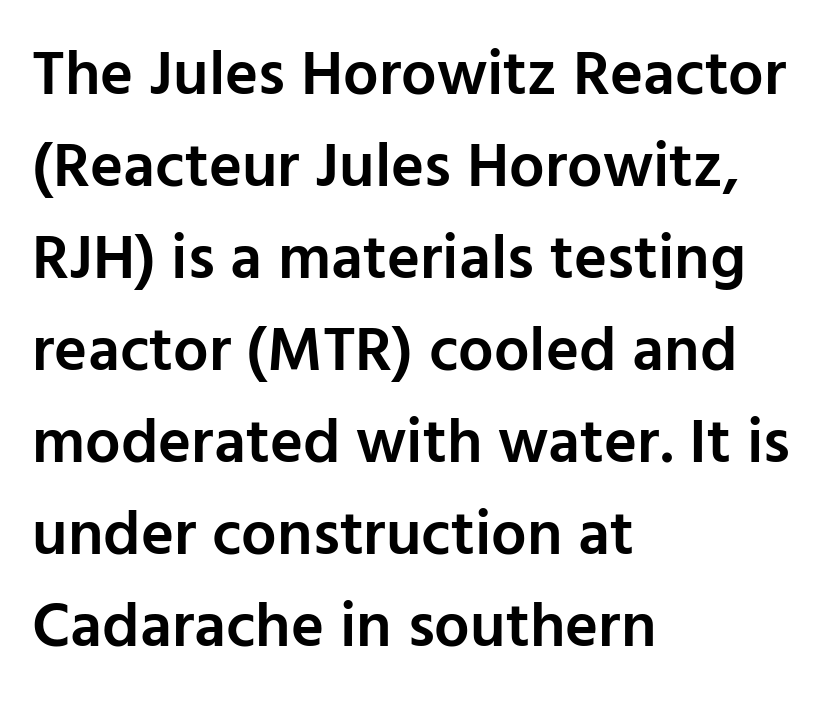
{"serif": "no", "italic": "no", "bold": "semi", "weight": "semibold", "width": "normal", "stroke_contrast": "low", "x_height": "medium", "monospaced": "no", "underline": "no", "align": "left", "line_spacing": "normal", "line_spacing_ratio": 1.46, "letter_spacing": "normal", "letter_spacing_em": 0.0, "glyph_px": 63}
